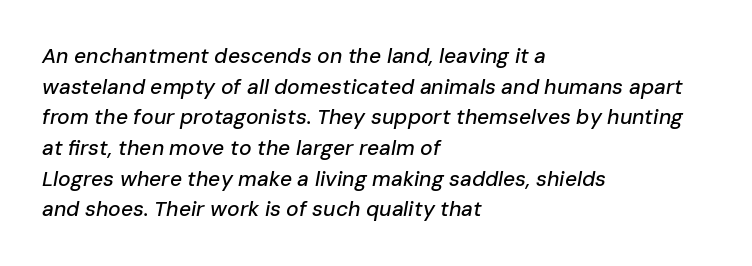
The image shows 21 px text type, italic (leaning right); set left-aligned, normal line spacing (1.46x), normal letter spacing, not underlined.
